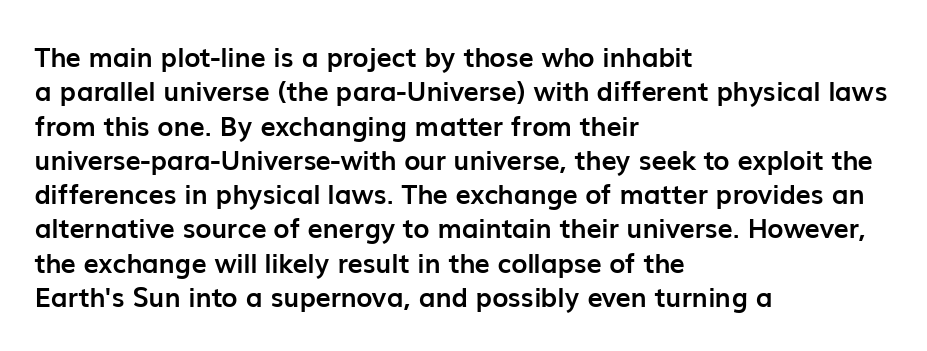
Q: Is the text bold? A: Yes.
Q: Is the text italic (slanted)? A: No, it is upright.
Q: Is the text underlined? A: No.
Q: How is the paragraph aligned? A: Left-aligned.
Q: Is the spacing between letters normal or unusually wide? A: Normal.
Q: Is the spacing between lines tight, normal or loose? A: Normal.
